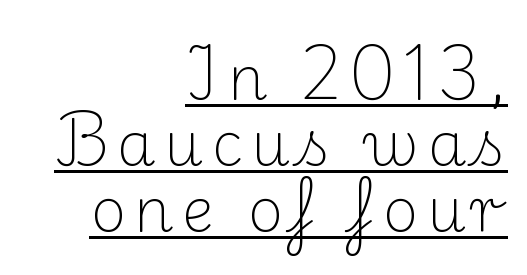
{"serif": "yes", "italic": "no", "bold": "no", "weight": "light", "width": "normal", "stroke_contrast": "medium", "x_height": "small", "monospaced": "no", "underline": "yes", "align": "right", "line_spacing": "tight", "line_spacing_ratio": 1.08, "glyph_px": 61}
